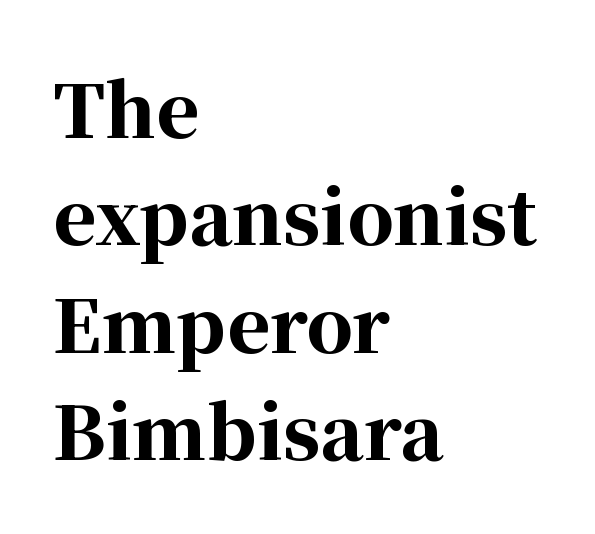
Varying glyph widths throughout — classic text-font behaviour. The rag falls on the right side of this text block. Letters rest on an invisible, unmarked baseline. Note: serifs present on the glyphs.
